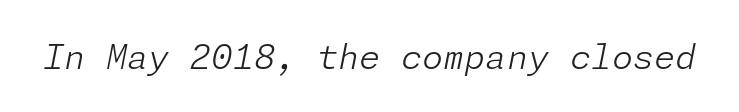
The image shows 34 px light type, italic (leaning right); set normal letter spacing, not underlined; low stroke contrast and a medium x-height.
